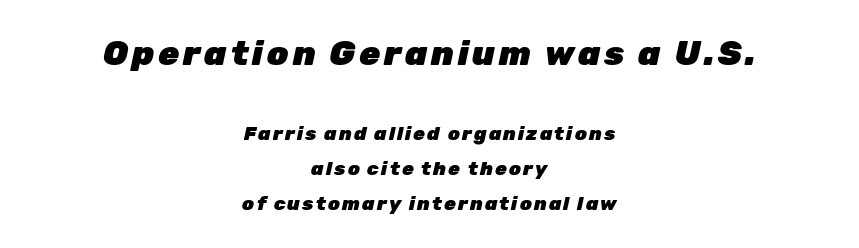
Horizontally, the lines are justified to the midpoint only. Italic? Definitely — the glyphs are oblique. Glance below the letters and you will spot only blank space. Large over small — that's the arrangement of the two blocks here. Varying glyph widths throughout — classic text-font behaviour. Students, this is bold: see how much ink each stroke carries.
